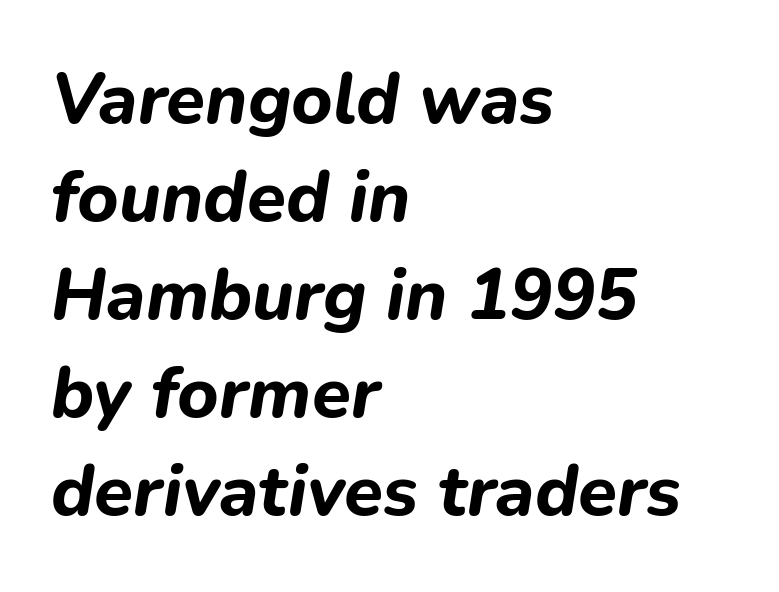
The image shows 71 px bold type, italic (leaning right); set left-aligned, normal line spacing (1.38x), normal letter spacing, not underlined; low stroke contrast and a medium x-height.
